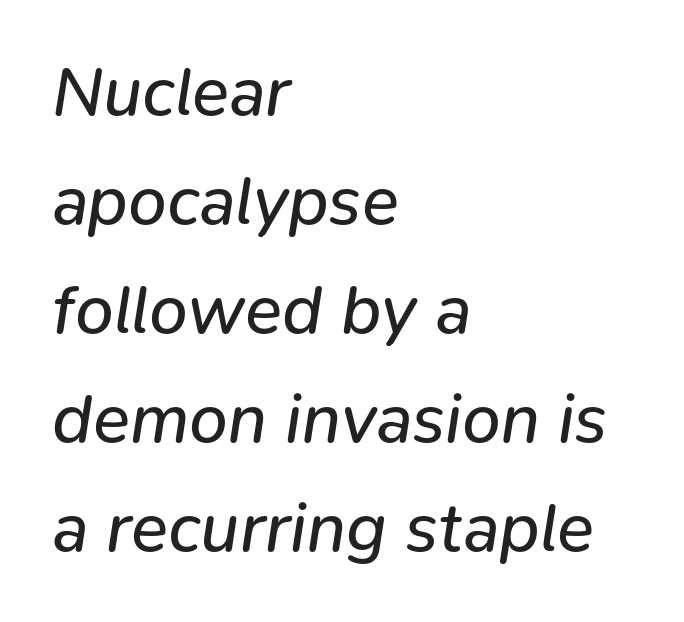
{"italic": "yes", "lean": "right", "slant_degrees": 9, "bold": "no", "weight": "regular", "width": "normal", "stroke_contrast": "low", "x_height": "medium", "monospaced": "no", "underline": "no", "align": "left", "line_spacing": "normal", "line_spacing_ratio": 1.58, "letter_spacing": "normal", "letter_spacing_em": 0.0, "glyph_px": 69}
